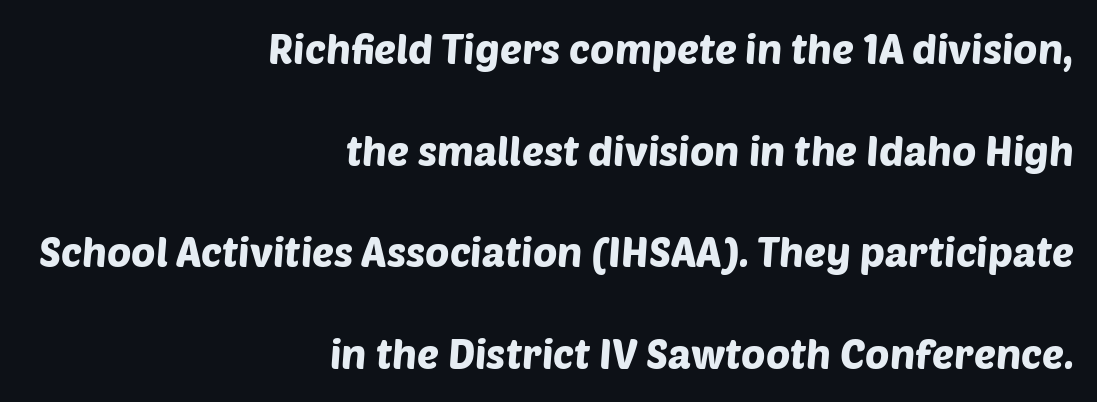
The font family rendered here belongs to the sans-serif group. How are the letters spaced? Ordinarily, with no added tracking. Compared with typical paragraphs, the rows here are farther apart. Does the copy run flush right? Yes — the right margin is perfectly even.
